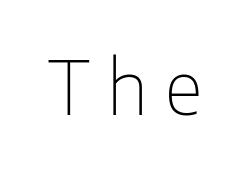
The image shows 75 px thin, condensed sans-serif type, upright; set unusually wide letter spacing (+0.23 em), not underlined; low stroke contrast and a medium x-height.
